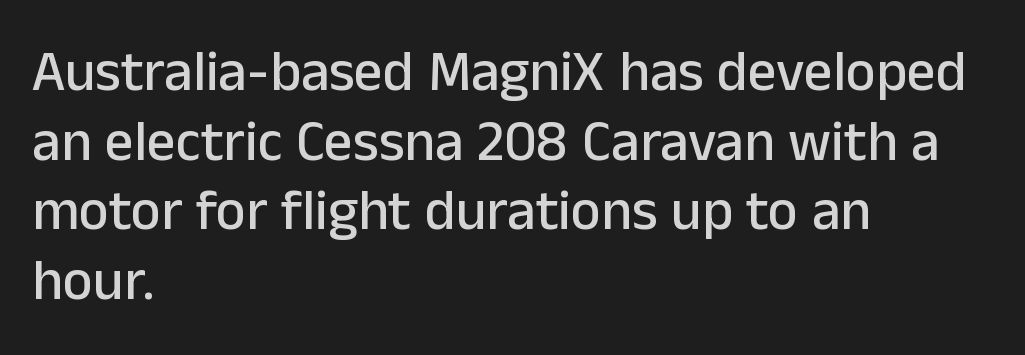
Q: Is the text italic (slanted)? A: No, it is upright.
Q: Is the typeface a serif or a sans-serif typeface? A: Sans-serif.
Q: Is the text underlined? A: No.
Q: How is the paragraph aligned? A: Left-aligned.
Q: Is the spacing between letters normal or unusually wide? A: Normal.
Q: Width (condensed, normal, or wide)? A: Normal.
Q: Stroke contrast? A: Low.
Q: x-height? A: Medium.
Q: Monospaced? A: No.
